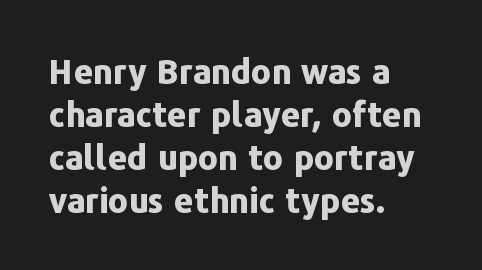
{"serif": "no", "italic": "no", "bold": "yes", "weight": "bold", "width": "normal", "stroke_contrast": "low", "x_height": "medium", "monospaced": "no", "underline": "no", "align": "left", "line_spacing": "normal", "line_spacing_ratio": 1.26, "letter_spacing": "normal", "letter_spacing_em": 0.0, "glyph_px": 34}
